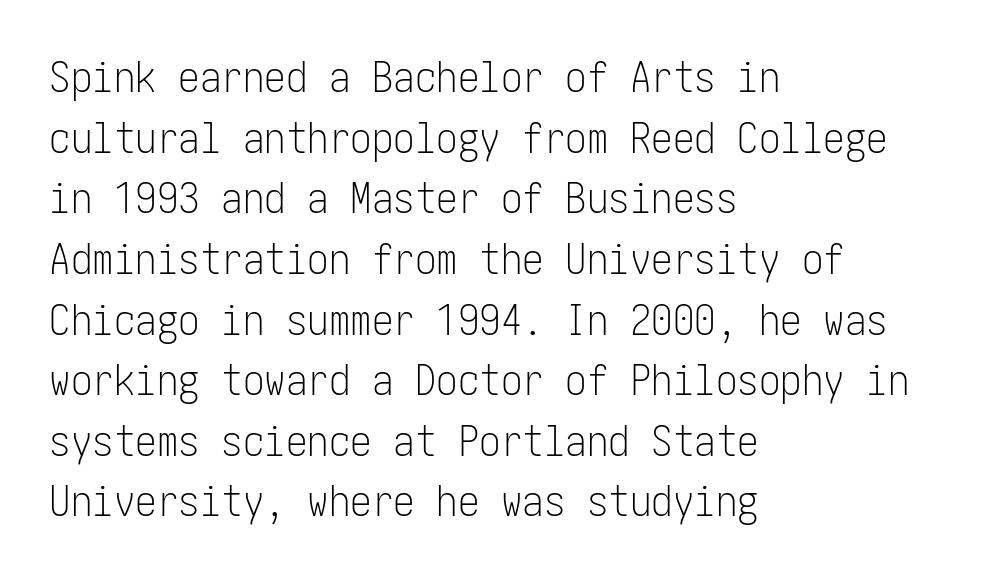
Q: Is the text bold? A: No.
Q: Is the text italic (slanted)? A: No, it is upright.
Q: Is the typeface a serif or a sans-serif typeface? A: Sans-serif.
Q: Is the text underlined? A: No.
Q: How is the paragraph aligned? A: Left-aligned.
Q: Is the spacing between letters normal or unusually wide? A: Normal.
Q: Is the spacing between lines tight, normal or loose? A: Normal.
Q: Width (condensed, normal, or wide)? A: Condensed.
Q: Stroke contrast? A: Low.
Q: x-height? A: Medium.
